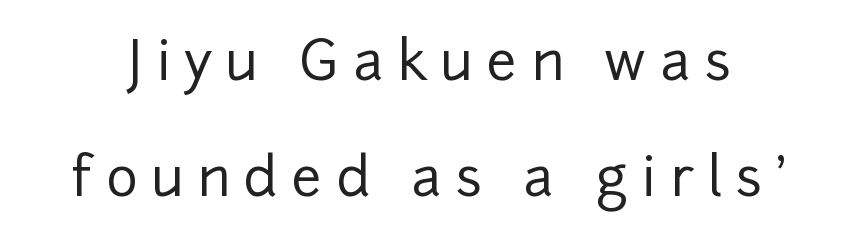
Is there much room between lines? Yes — plenty of vertical air separates them. The axis of the letterforms is exactly vertical. You could not count columns in this text — the font is proportionally spaced. Glance below the letters and you will spot only blank space. Font category for this specimen: sans-serif.
